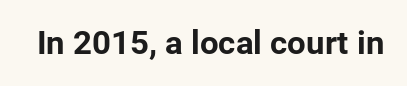
You'd pick this weight for a headline — it's a proper bold. I'd call this a sans setting — the letters go barefoot. The area under the type is left untouched. Spacing verdict: proportional, widths tailored to each character. The line texture is even and compact thanks to regular tracking. These lines were composed using upright roman letters.
